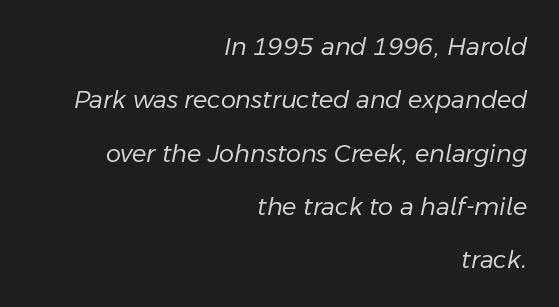
Only glyphs here, with clear space below each row. Notice how the passage keeps a crisp vertical edge on the right only. Does extra space separate the letters? No, they use regular spacing. Each new line begins a long way beneath the previous one. Ink coverage per letter is moderate at most. The specimen reads as italic at a glance.
